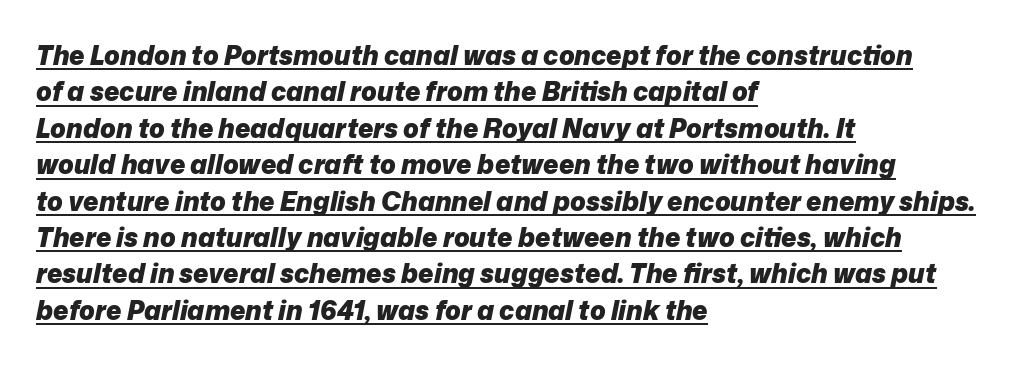
Line beginnings align vertically; line endings do not. Beneath each row of characters lies a ruled line. The font's italic variant was chosen for this text. Chunky letters — that's bold for sure.
